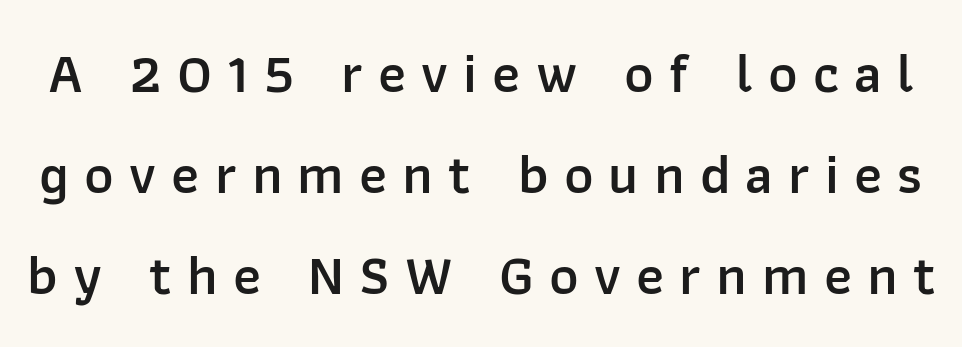
{"serif": "no", "italic": "no", "bold": "semi", "weight": "semibold", "width": "normal", "stroke_contrast": "low", "x_height": "medium", "monospaced": "no", "underline": "no", "line_spacing_ratio": 1.8, "letter_spacing": "wide", "letter_spacing_em": 0.27, "glyph_px": 56}
